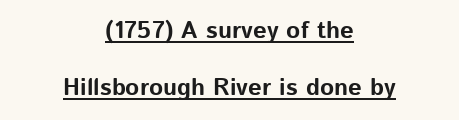
No italicization has been applied; the sample stays upright. Horizontal bands of white between lines are thick stripes. Does a line run under the words? Yes, clearly. Alignment: centered. Plenty of ink on the page — the face is bold. Spacing between characters is what you'd get straight out of the box.
